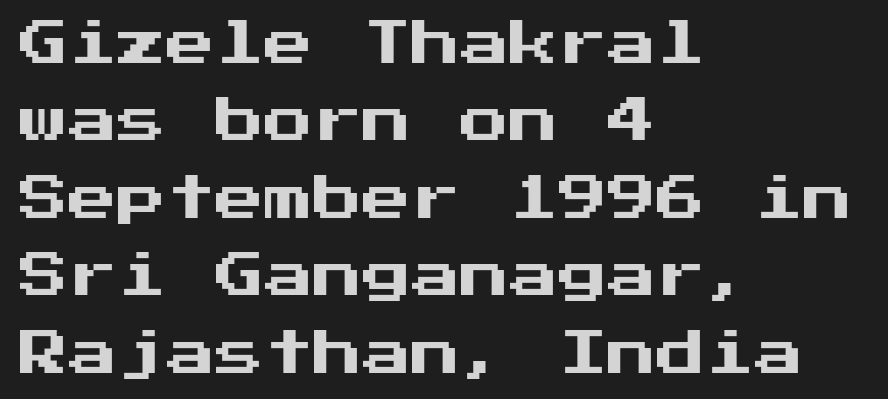
Q: Is the text italic (slanted)? A: No, it is upright.
Q: Is the typeface a serif or a sans-serif typeface? A: Sans-serif.
Q: Is the text underlined? A: No.
Q: How is the paragraph aligned? A: Left-aligned.
Q: Is the spacing between letters normal or unusually wide? A: Normal.
Q: Is the spacing between lines tight, normal or loose? A: Normal.
Q: Width (condensed, normal, or wide)? A: Normal.
Q: Stroke contrast? A: Medium.
Q: x-height? A: Medium.
